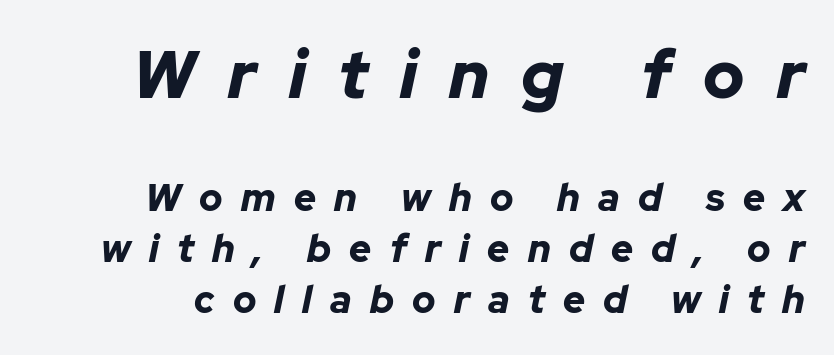
The image shows 67 px bold type, italic (leaning right); set normal line spacing (1.34x), unusually wide letter spacing (+0.48 em), not underlined; the first (top) block is 1.76x larger; low stroke contrast and a medium x-height.
